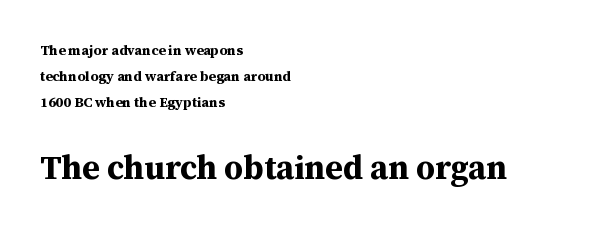
The image shows 33 px bold serif type, upright; set left-aligned, line spacing 1.85x, normal letter spacing, not underlined; the second (bottom) block is 2.36x larger; medium stroke contrast and a medium x-height.
